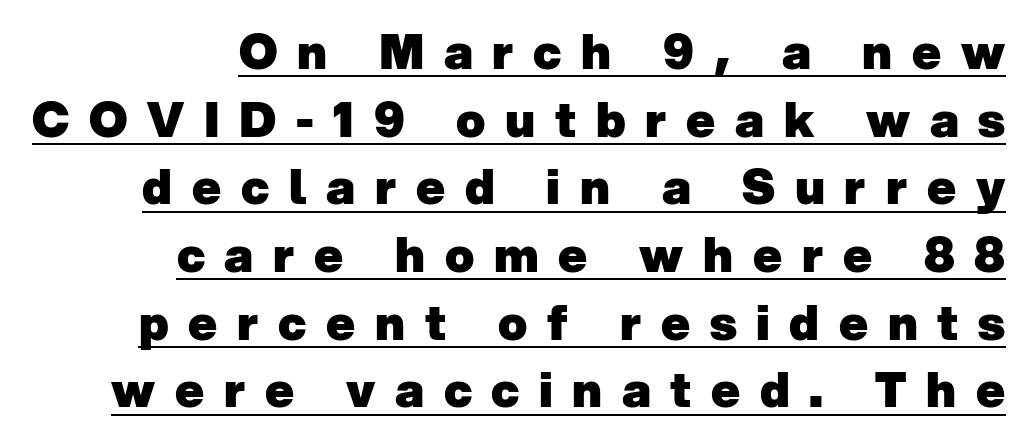
{"serif": "no", "bold": "yes", "weight": "heavy", "width": "normal", "stroke_contrast": "low", "x_height": "medium", "monospaced": "no", "underline": "yes", "align": "right", "line_spacing": "normal", "line_spacing_ratio": 1.41, "letter_spacing": "wide", "letter_spacing_em": 0.41, "glyph_px": 48}
